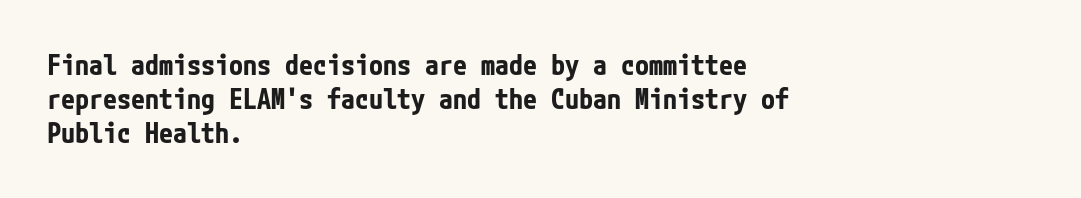
Honestly, the letter spacing is just normal — you wouldn't notice it. You can tell from the bare stems that sans-serif type was used. Anything drawn beneath the words? Only blank space. The lines are quadded left. These lines carry a lot of weight — the face is fully bold. This is the regular roman posture of the typeface.
